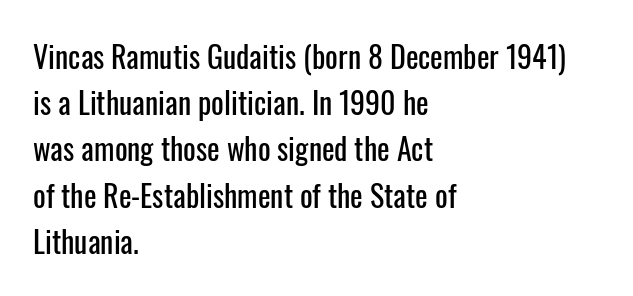
The image shows 30 px condensed sans-serif type, upright; set left-aligned, normal line spacing (1.54x), normal letter spacing, not underlined; low stroke contrast and a medium x-height.
